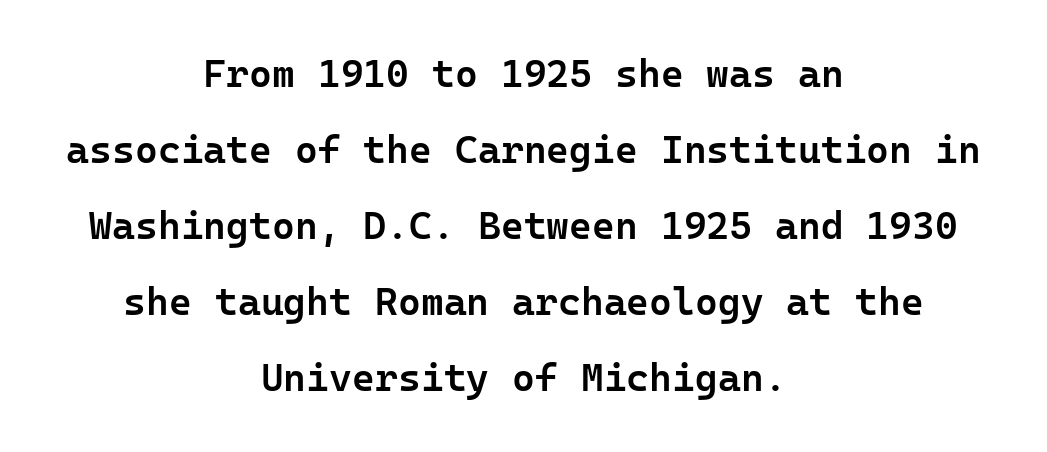
In terms of letterform style, serifs are entirely absent. Leading: increased. The line texture is even and compact thanks to regular tracking. You can tell it's not italic because the verticals are truly vertical. Plain, unruled lines of type. The compositor balanced each line on the midline.
